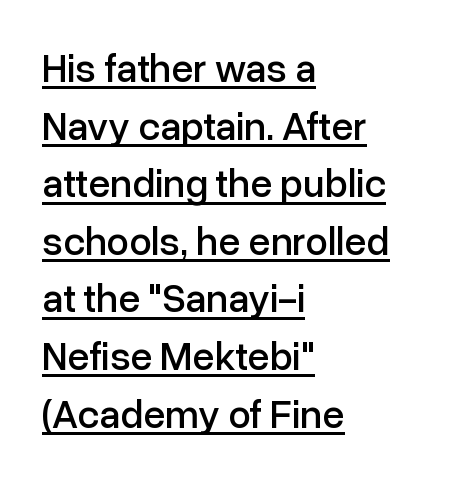
A typesetter would call this leading conventional body-copy spacing. Teacher's note: observe the even left margin — that is flush-left alignment. No extra tracking has been applied to these lines. Nothing sits at the stroke ends, so this counts as sans-serif. These lines are rendered in a variable-pitch font.
